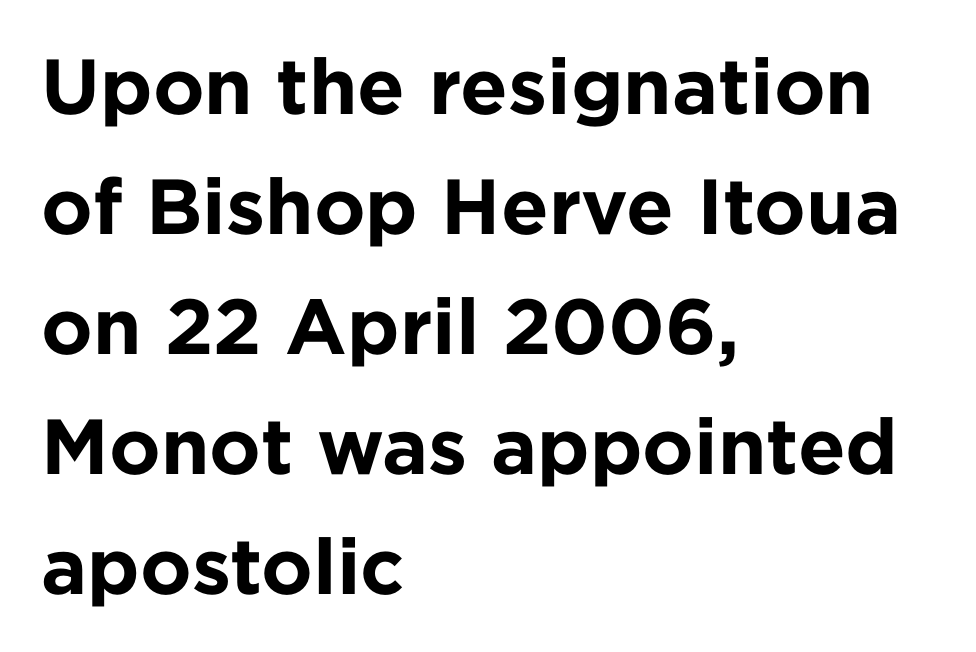
The image shows 78 px bold sans-serif type, upright; set left-aligned, normal line spacing (1.54x), normal letter spacing, not underlined; low stroke contrast and a medium x-height.
